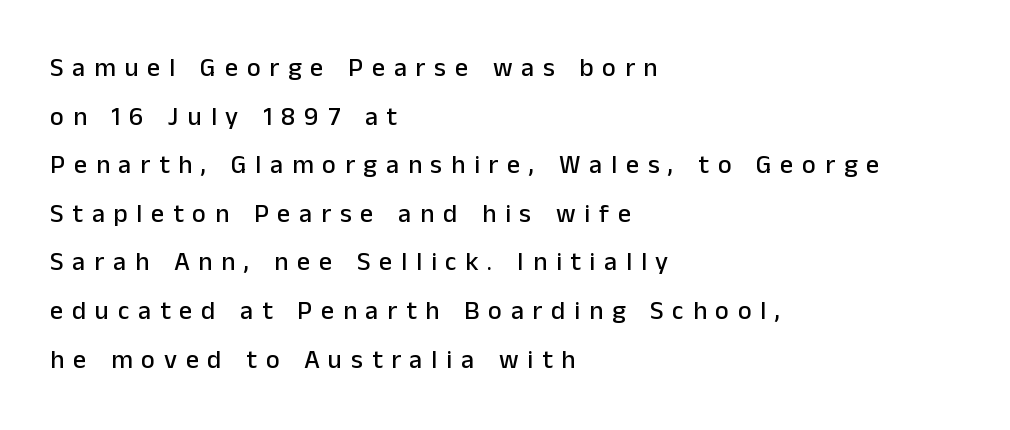
Words appear elongated and porous because spacing is wide. The font's upright variant was chosen for this text. Has an underline been added? It has not. One-word summary of the alignment: left.
